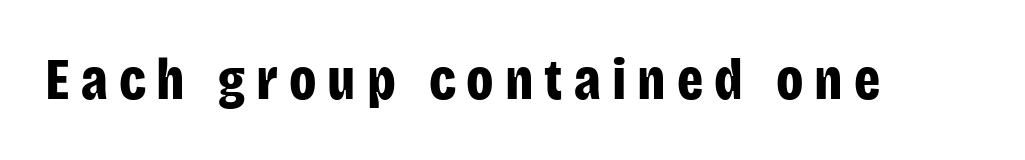
Clear beneath every line of the passage. Compared with an ordinary text face, these strokes are far heavier — a full bold. This is sans-serif lettering, the kind often seen on screens and signage. Is there any slant? The stems are plumb.
